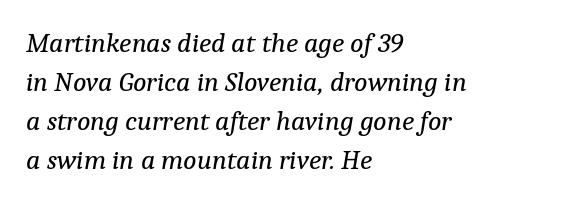
The image shows 28 px regular-weight serif type, italic (leaning right); set left-aligned, normal line spacing (1.39x), normal letter spacing, not underlined; low stroke contrast and a medium x-height.
